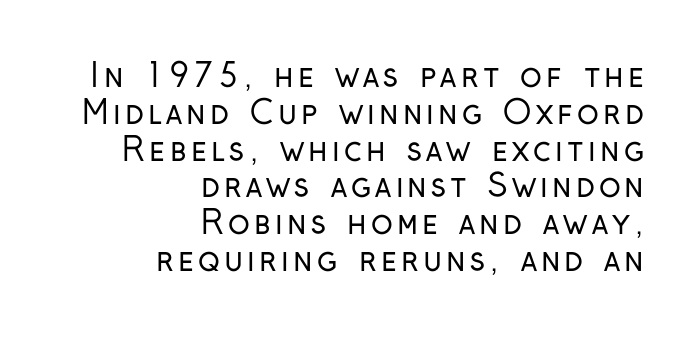
Vertical strokes here are truly vertical. Stems here are at most as thick as an everyday book face. Tightly led — the rows are bunched. Spacing verdict: proportional, widths tailored to each character. Caption: multi-line text, flush right, ragged left. What kind of face is this? One without serifs — a sans.
